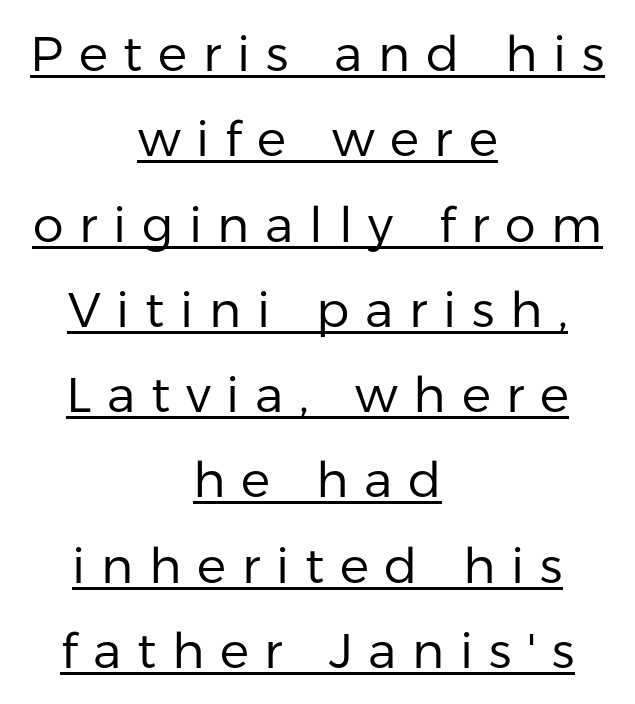
The image shows 49 px regular-weight sans-serif type, upright; set centered, line spacing 1.74x, unusually wide letter spacing (+0.32 em), underlined; low stroke contrast and a medium x-height.
